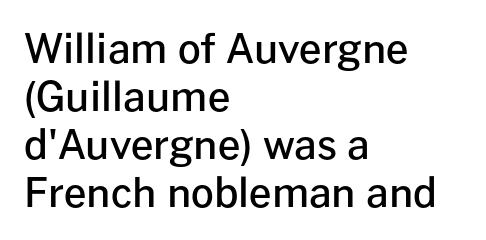
Anything drawn beneath the words? Only blank space. Heft: intermediate — a semibold. A classic flush-left, rag-right setting is used for this passage. Classification — sans serif.
